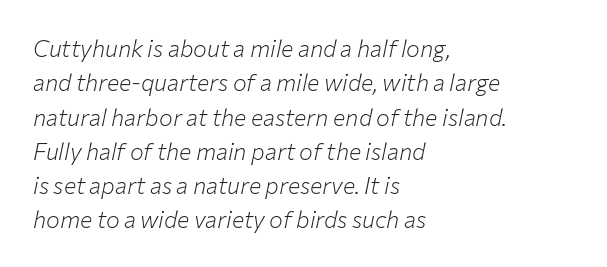
The image shows 23 px text type, italic (leaning right); set left-aligned, normal line spacing (1.49x), normal letter spacing, not underlined.
